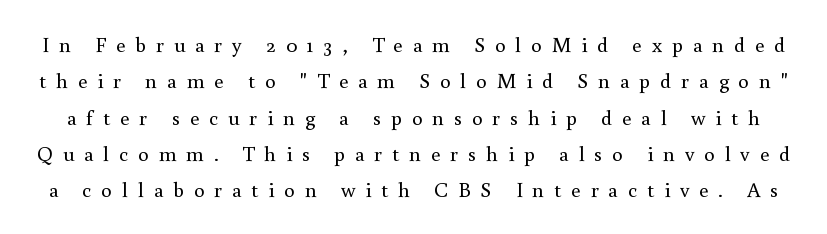
Q: Is the text bold? A: No.
Q: Is the text italic (slanted)? A: No, it is upright.
Q: Is the text underlined? A: No.
Q: Is the spacing between letters normal or unusually wide? A: Unusually wide.
